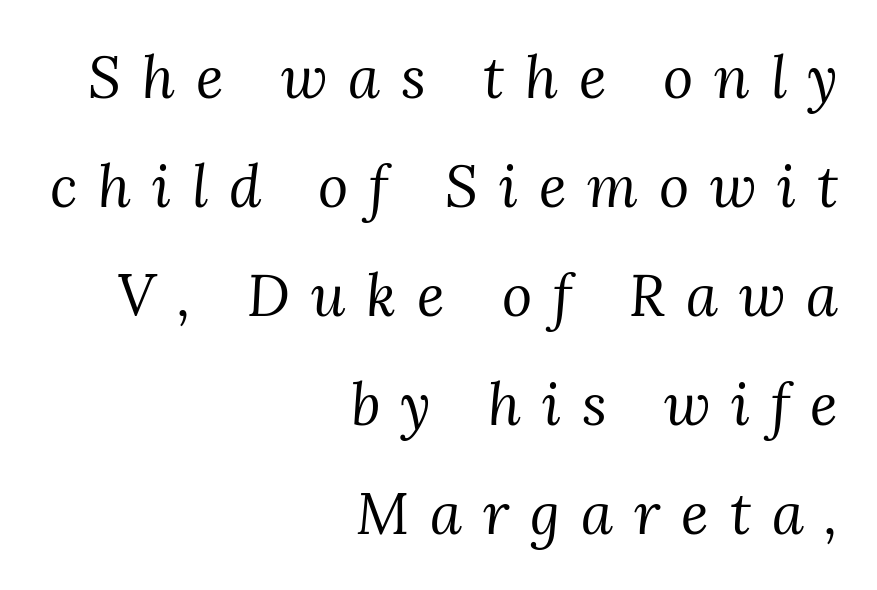
The image shows 58 px regular-weight serif type, italic (leaning right); set right-aligned, line spacing 1.88x, unusually wide letter spacing (+0.36 em), not underlined; medium stroke contrast and a medium x-height.
